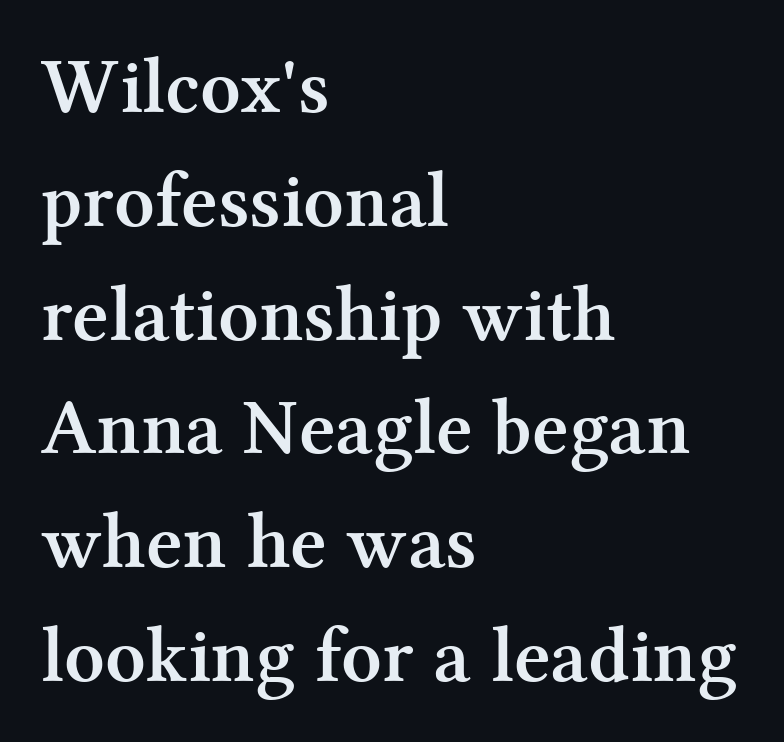
The image shows 79 px semibold serif type, upright; set left-aligned, normal line spacing (1.44x), normal letter spacing, not underlined; medium stroke contrast and a medium x-height.
